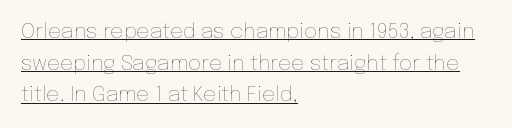
Q: Is the text bold? A: No.
Q: Is the text italic (slanted)? A: No, it is upright.
Q: Is the text underlined? A: Yes.
Q: How is the paragraph aligned? A: Left-aligned.
Q: Is the spacing between letters normal or unusually wide? A: Normal.
Q: Is the spacing between lines tight, normal or loose? A: Normal.
